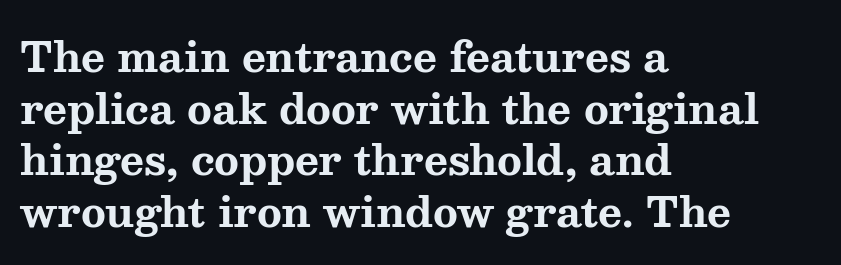
The image shows 41 px bold, wide serif type, upright; set left-aligned, normal line spacing (1.26x), normal letter spacing, not underlined; medium stroke contrast and a medium x-height.
